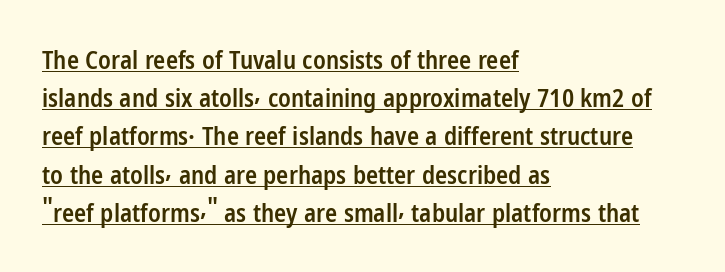
The image shows 25 px text type, upright; set left-aligned, normal line spacing (1.53x), normal letter spacing, underlined.
